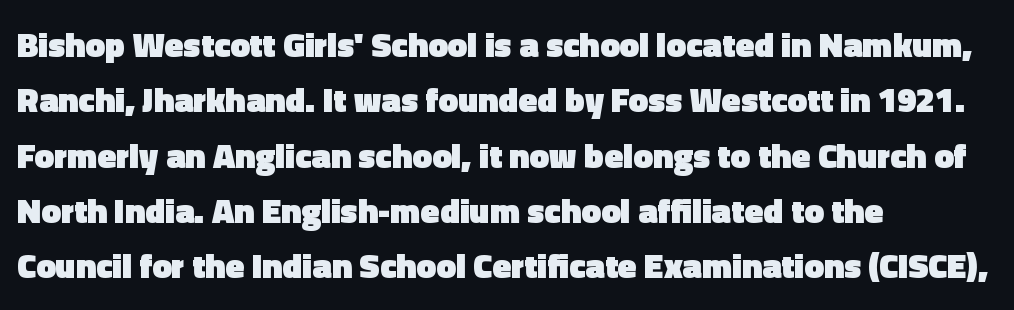
The image shows 35 px heavy sans-serif type, upright; set left-aligned, normal line spacing (1.58x), normal letter spacing, not underlined; a medium x-height.
